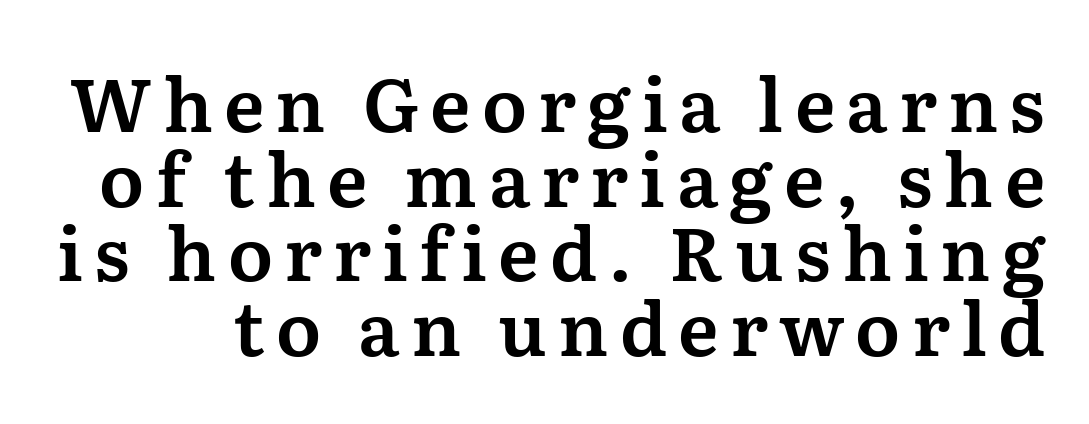
Q: Is the text italic (slanted)? A: No, it is upright.
Q: Is the typeface a serif or a sans-serif typeface? A: Serif.
Q: Is the text underlined? A: No.
Q: Is the spacing between lines tight, normal or loose? A: Tight.
Q: Width (condensed, normal, or wide)? A: Normal.
Q: Stroke contrast? A: Medium.
Q: x-height? A: Medium.
Q: Monospaced? A: No.
